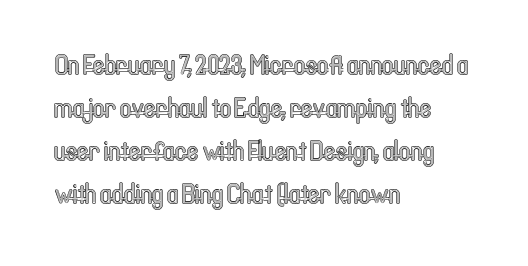
Q: Is the text italic (slanted)? A: No, it is upright.
Q: Is the text underlined? A: No.
Q: How is the paragraph aligned? A: Left-aligned.
Q: Is the spacing between letters normal or unusually wide? A: Normal.
Q: Is the spacing between lines tight, normal or loose? A: Normal.
Q: Width (condensed, normal, or wide)? A: Condensed.
Q: x-height? A: Medium.
Q: Monospaced? A: No.
